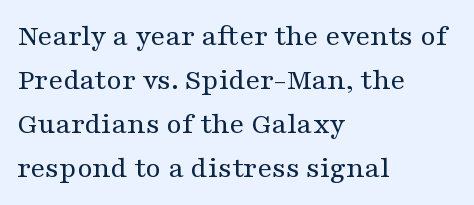
{"serif": "yes", "italic": "no", "bold": "no", "weight": "regular", "width": "wide", "stroke_contrast": "medium", "x_height": "medium", "monospaced": "no", "underline": "no", "align": "left", "line_spacing": "normal", "line_spacing_ratio": 1.42, "letter_spacing": "normal", "letter_spacing_em": 0.0, "glyph_px": 31}
